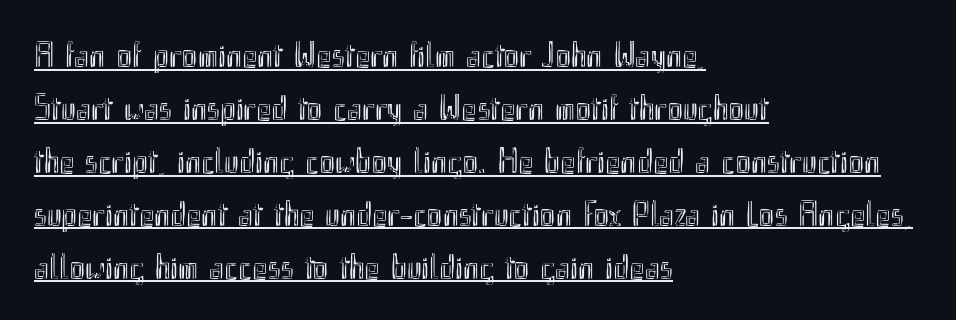
{"italic": "no", "width": "condensed", "x_height": "small", "monospaced": "no", "underline": "yes", "align": "left", "line_spacing": "normal", "line_spacing_ratio": 1.47, "letter_spacing": "normal", "letter_spacing_em": 0.0, "glyph_px": 36}
